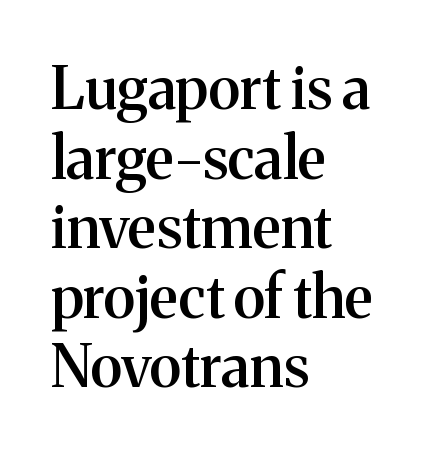
Each letter keeps its own natural width here, so spacing adapts to shape. This is the in-between weight designers call semibold or demi. Every row of glyphs begins at an identical x-position on the left. Letterform terminals end in serifs throughout the passage.
